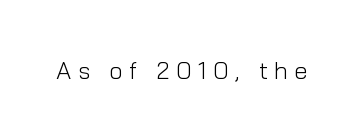
Q: Is the text bold? A: No.
Q: Is the text italic (slanted)? A: No, it is upright.
Q: Is the text underlined? A: No.
Q: Is the spacing between letters normal or unusually wide? A: Unusually wide.
